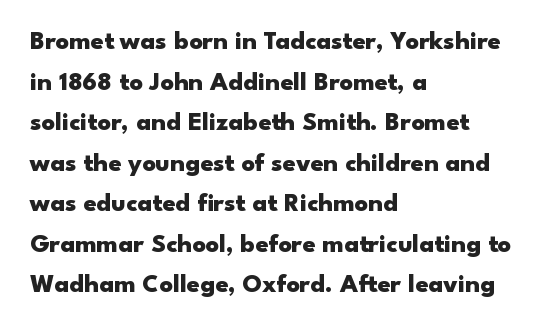
The image shows 26 px bold type, upright; set left-aligned, normal line spacing (1.56x), normal letter spacing, not underlined.
